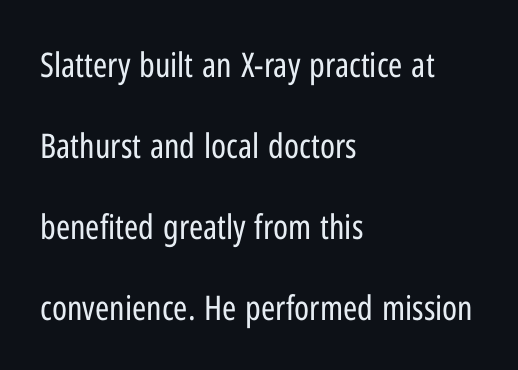
{"serif": "no", "italic": "no", "bold": "no", "weight": "regular", "width": "condensed", "stroke_contrast": "low", "x_height": "medium", "monospaced": "no", "underline": "no", "align": "left", "line_spacing": "loose", "line_spacing_ratio": 2.38, "letter_spacing": "normal", "letter_spacing_em": 0.0, "glyph_px": 34}
